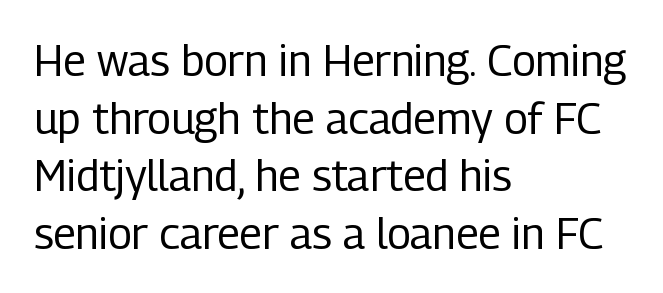
{"serif": "no", "italic": "no", "bold": "no", "weight": "regular", "width": "condensed", "stroke_contrast": "low", "x_height": "medium", "monospaced": "no", "underline": "no", "align": "left", "line_spacing": "normal", "line_spacing_ratio": 1.34, "letter_spacing": "normal", "letter_spacing_em": 0.0, "glyph_px": 43}
